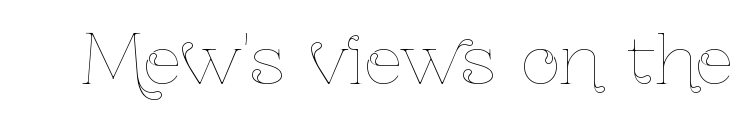
The image shows 67 px thin, condensed type, upright; set normal letter spacing, not underlined; low stroke contrast and a medium x-height.
